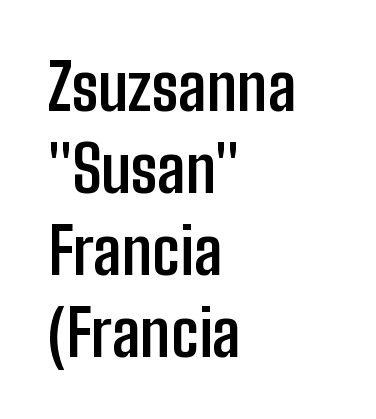
The tracking reads as untouched default to a designer's eye. Has an underline been added? It has not. One-word summary of the alignment: left. I'd describe the lettering as bold — thick and assertive. Normally led — the rows are evenly, conventionally spaced. The letters advance in unequal steps, a hallmark of proportional type.
